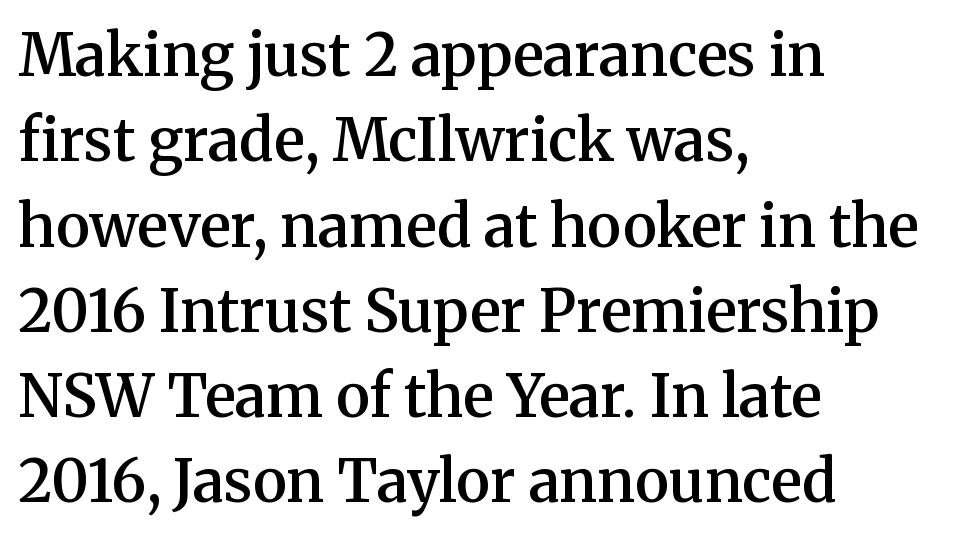
The image shows 58 px semibold serif type, upright; set left-aligned, normal line spacing (1.47x), normal letter spacing, not underlined; medium stroke contrast and a medium x-height.
